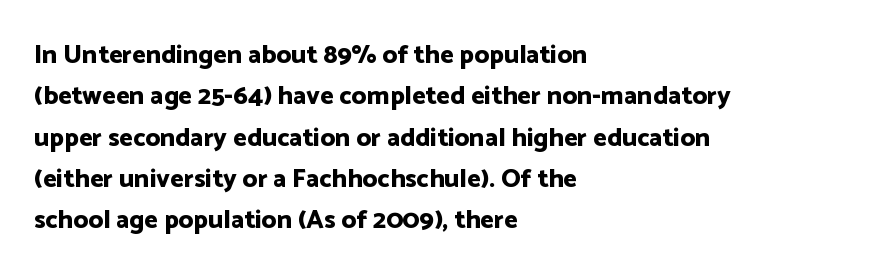
{"italic": "no", "bold": "yes", "underline": "no", "align": "left", "line_spacing": "normal", "line_spacing_ratio": 1.59, "letter_spacing": "normal", "letter_spacing_em": 0.0, "glyph_px": 26}
